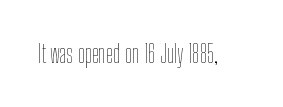
The image shows 25 px text type, upright; set normal letter spacing, not underlined.
